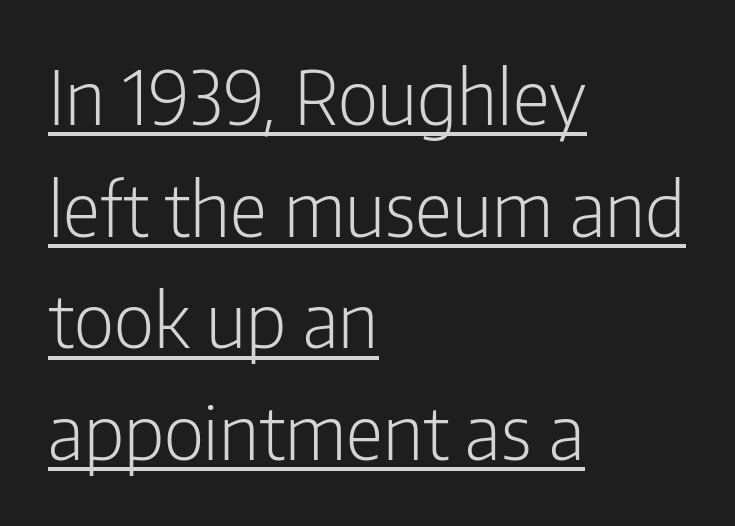
The image shows 74 px light, condensed sans-serif type, upright; set left-aligned, normal line spacing (1.51x), normal letter spacing, underlined; low stroke contrast and a medium x-height.
